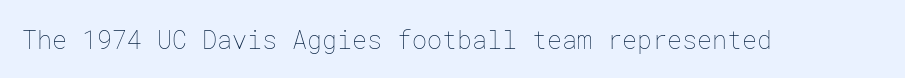
The rendering keeps characters at their native spacing. The font sits on the lighter half of the weight spectrum, regular included. Quick note: underline off. Is there any slant? The stems are plumb.
